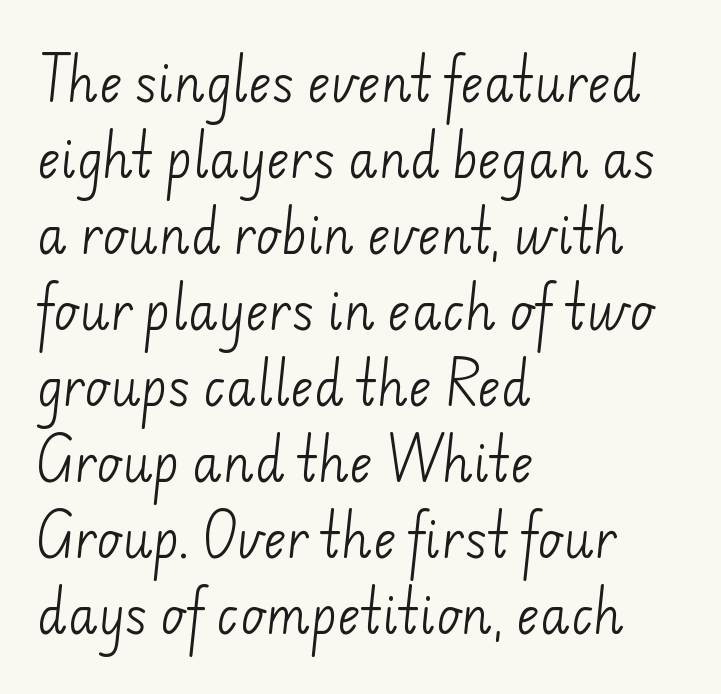
{"serif": "no", "bold": "no", "weight": "light", "width": "normal", "stroke_contrast": "low", "x_height": "small", "monospaced": "no", "underline": "no", "align": "left", "line_spacing": "normal", "line_spacing_ratio": 1.55, "letter_spacing": "normal", "letter_spacing_em": 0.0, "glyph_px": 49}
